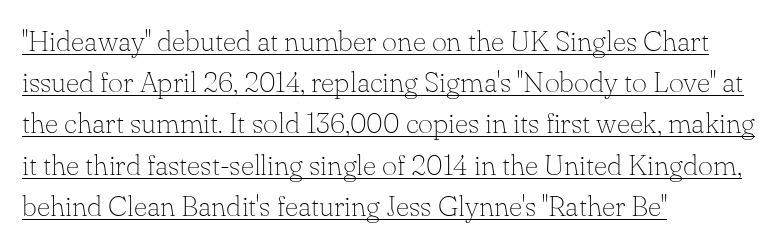
The passage shown is not bold in any degree. Typeset ragged right — the left edge is the straight one. The characters display serif detailing at their extremities. This sample uses an upright cut, with every glyph sitting square on the baseline.
